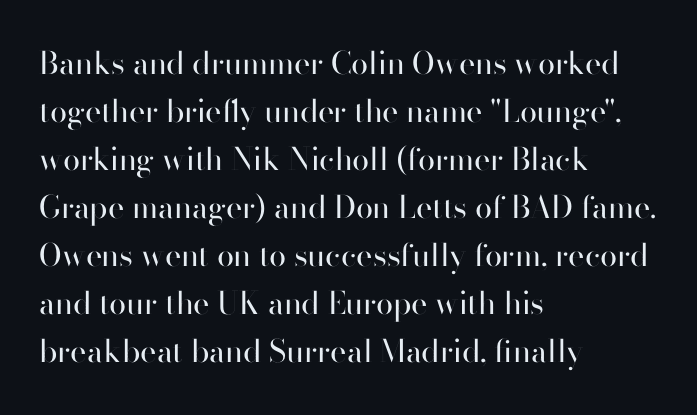
Q: Is the text bold? A: No.
Q: Is the text italic (slanted)? A: No, it is upright.
Q: Is the typeface a serif or a sans-serif typeface? A: Sans-serif.
Q: Is the text underlined? A: No.
Q: How is the paragraph aligned? A: Left-aligned.
Q: Is the spacing between letters normal or unusually wide? A: Normal.
Q: Is the spacing between lines tight, normal or loose? A: Normal.
Q: Width (condensed, normal, or wide)? A: Normal.
Q: Stroke contrast? A: High.
Q: x-height? A: Small.
Q: Monospaced? A: No.
